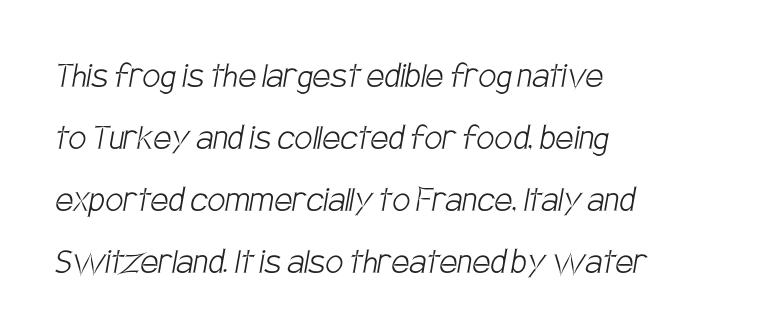
Q: Is the text bold? A: No.
Q: Is the typeface a serif or a sans-serif typeface? A: Sans-serif.
Q: Is the text underlined? A: No.
Q: How is the paragraph aligned? A: Left-aligned.
Q: Is the spacing between letters normal or unusually wide? A: Normal.
Q: Is the spacing between lines tight, normal or loose? A: Normal.
Q: Width (condensed, normal, or wide)? A: Condensed.
Q: Stroke contrast? A: Low.
Q: x-height? A: Large.
Q: Monospaced? A: No.
